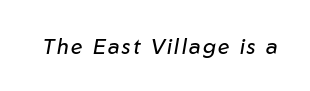
{"italic": "yes", "lean": "right", "slant_degrees": 10, "bold": "no", "underline": "no", "glyph_px": 21}
